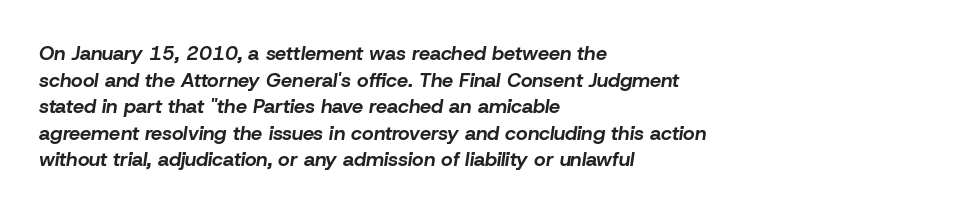
Q: Is the text bold? A: Yes.
Q: Is the text italic (slanted)? A: Yes, it leans right by about 8 degrees.
Q: Is the text underlined? A: No.
Q: How is the paragraph aligned? A: Left-aligned.
Q: Is the spacing between letters normal or unusually wide? A: Normal.
Q: Is the spacing between lines tight, normal or loose? A: Normal.
